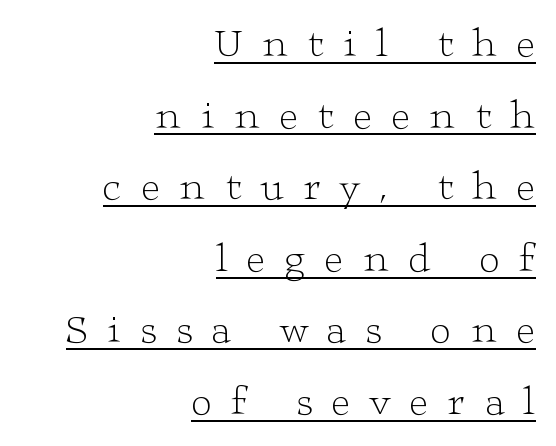
Q: Is the text bold? A: No.
Q: Is the text italic (slanted)? A: No, it is upright.
Q: Is the typeface a serif or a sans-serif typeface? A: Serif.
Q: Is the text underlined? A: Yes.
Q: How is the paragraph aligned? A: Right-aligned.
Q: Is the spacing between letters normal or unusually wide? A: Unusually wide.
Q: Width (condensed, normal, or wide)? A: Wide.
Q: Stroke contrast? A: Low.
Q: x-height? A: Medium.
Q: Monospaced? A: No.
